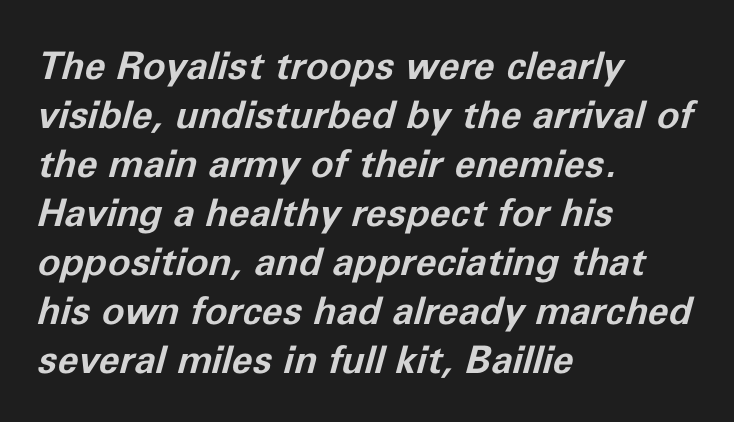
{"italic": "yes", "lean": "right", "slant_degrees": 11, "bold": "yes", "weight": "bold", "width": "normal", "stroke_contrast": "low", "x_height": "medium", "monospaced": "no", "underline": "no", "align": "left", "line_spacing": "normal", "line_spacing_ratio": 1.29, "letter_spacing": "normal", "letter_spacing_em": 0.0, "glyph_px": 38}
